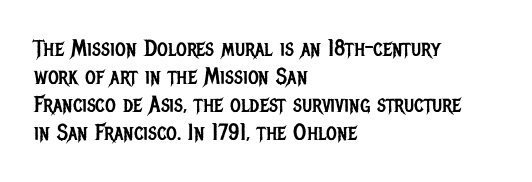
The image shows 23 px text type, upright; set left-aligned, line spacing 1.22x, normal letter spacing, not underlined.
